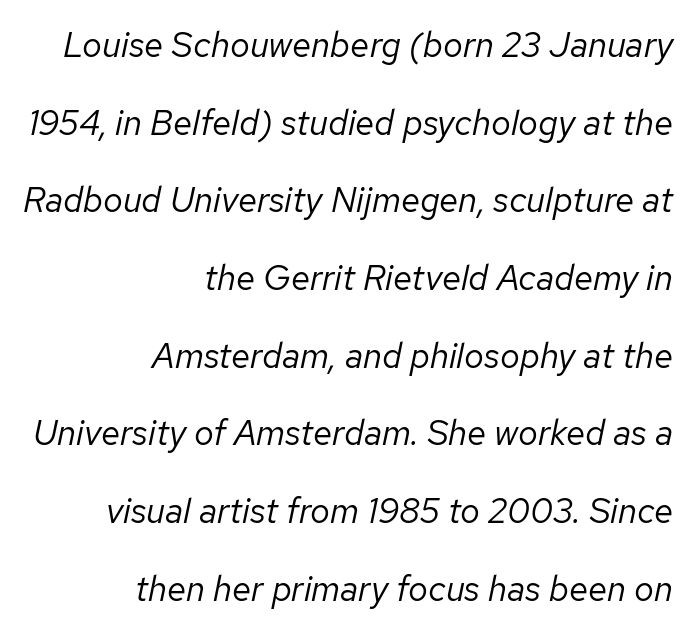
{"italic": "yes", "lean": "right", "slant_degrees": 12, "bold": "no", "weight": "regular", "width": "normal", "stroke_contrast": "low", "x_height": "medium", "monospaced": "no", "underline": "no", "align": "right", "line_spacing": "loose", "line_spacing_ratio": 2.22, "letter_spacing": "normal", "letter_spacing_em": 0.0, "glyph_px": 35}
